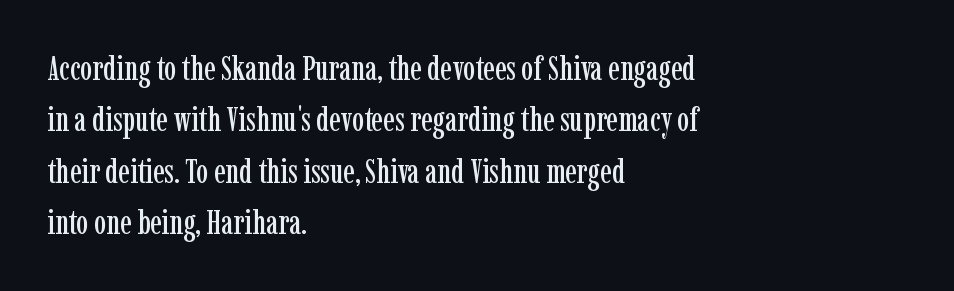
Q: Is the text italic (slanted)? A: No, it is upright.
Q: Is the typeface a serif or a sans-serif typeface? A: Serif.
Q: Is the text underlined? A: No.
Q: How is the paragraph aligned? A: Left-aligned.
Q: Is the spacing between letters normal or unusually wide? A: Normal.
Q: Is the spacing between lines tight, normal or loose? A: Normal.
Q: Width (condensed, normal, or wide)? A: Condensed.
Q: Stroke contrast? A: Low.
Q: x-height? A: Medium.
Q: Monospaced? A: No.
